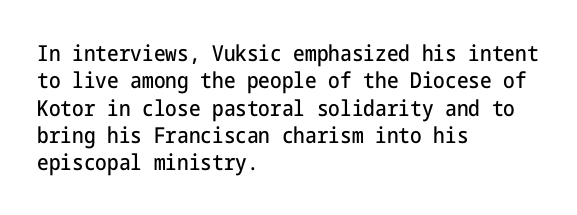
The image shows 22 px text type, upright; set left-aligned, line spacing 1.24x, normal letter spacing, not underlined.
